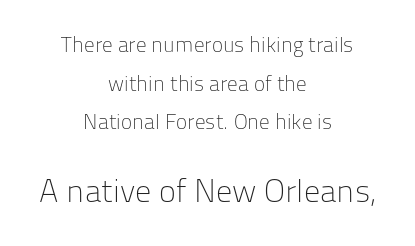
The image shows 32 px light sans-serif type, upright; set centered, line spacing 1.84x, normal letter spacing, not underlined; the second (bottom) block is 1.52x larger; low stroke contrast and a medium x-height.
